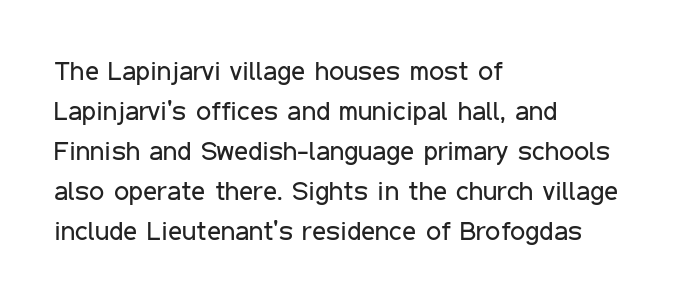
Q: Is the text bold? A: No.
Q: Is the text italic (slanted)? A: No, it is upright.
Q: Is the text underlined? A: No.
Q: How is the paragraph aligned? A: Left-aligned.
Q: Is the spacing between letters normal or unusually wide? A: Normal.
Q: Is the spacing between lines tight, normal or loose? A: Normal.
